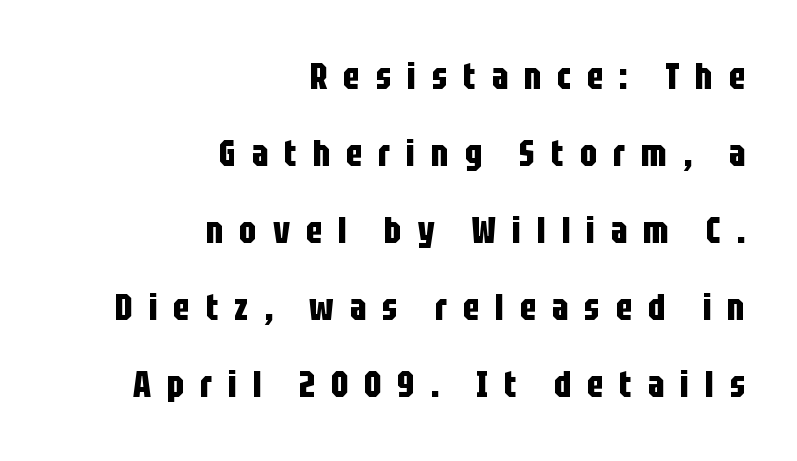
The image shows 37 px bold, condensed sans-serif type, upright; set right-aligned, loose line spacing (2.08x), unusually wide letter spacing (+0.43 em), not underlined; low stroke contrast and a large x-height.
